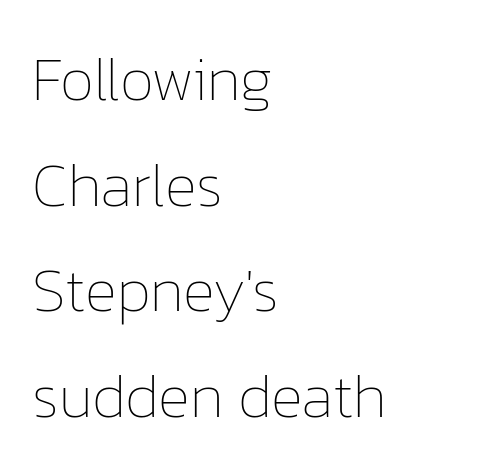
Q: Is the text bold? A: No.
Q: Is the text italic (slanted)? A: No, it is upright.
Q: Is the text underlined? A: No.
Q: How is the paragraph aligned? A: Left-aligned.
Q: Is the spacing between letters normal or unusually wide? A: Normal.
Q: Width (condensed, normal, or wide)? A: Normal.
Q: Stroke contrast? A: Low.
Q: x-height? A: Medium.
Q: Monospaced? A: No.
